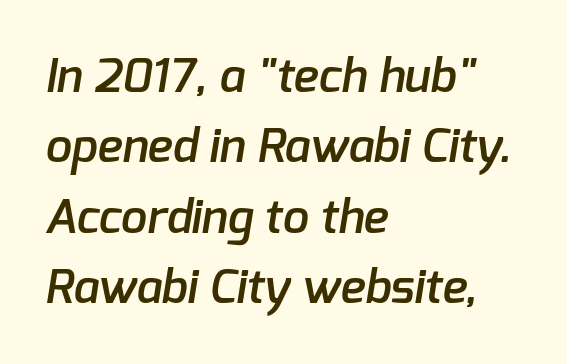
Q: Is the text bold? A: Semi-bold.
Q: Is the typeface a serif or a sans-serif typeface? A: Sans-serif.
Q: Is the text underlined? A: No.
Q: How is the paragraph aligned? A: Left-aligned.
Q: Is the spacing between letters normal or unusually wide? A: Normal.
Q: Is the spacing between lines tight, normal or loose? A: Normal.
Q: Width (condensed, normal, or wide)? A: Normal.
Q: Stroke contrast? A: Low.
Q: x-height? A: Medium.
Q: Monospaced? A: No.
